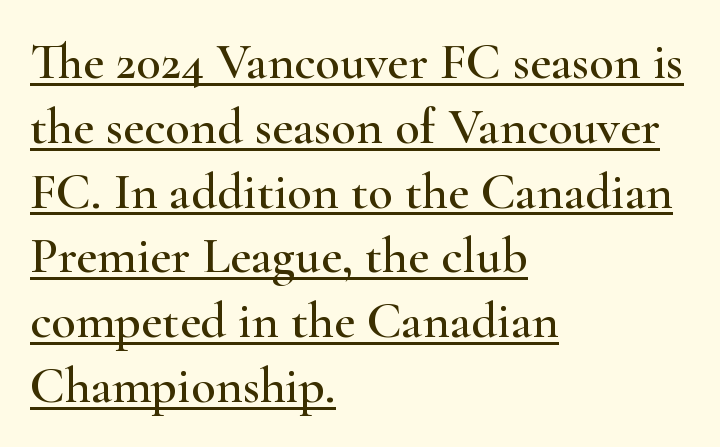
The image shows 51 px wide serif type, upright; set left-aligned, normal line spacing (1.27x), normal letter spacing, underlined; high stroke contrast and a small x-height.
